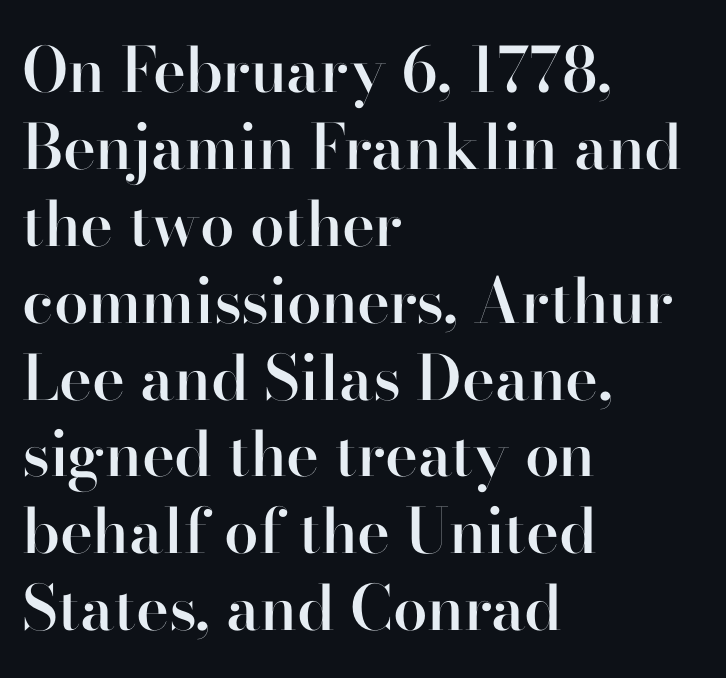
{"serif": "yes", "italic": "no", "bold": "semi", "weight": "semibold", "width": "normal", "stroke_contrast": "high", "x_height": "small", "monospaced": "no", "underline": "no", "align": "left", "line_spacing_ratio": 1.24, "letter_spacing": "normal", "letter_spacing_em": 0.0, "glyph_px": 62}
